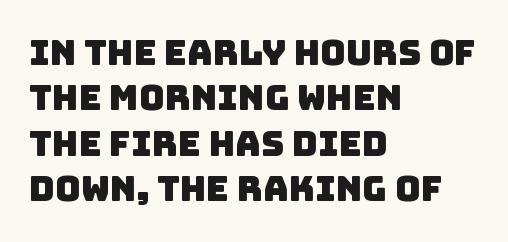
The image shows 35 px sans-serif type; set left-aligned, normal line spacing (1.3x), normal letter spacing, not underlined; low stroke contrast and a large x-height.
